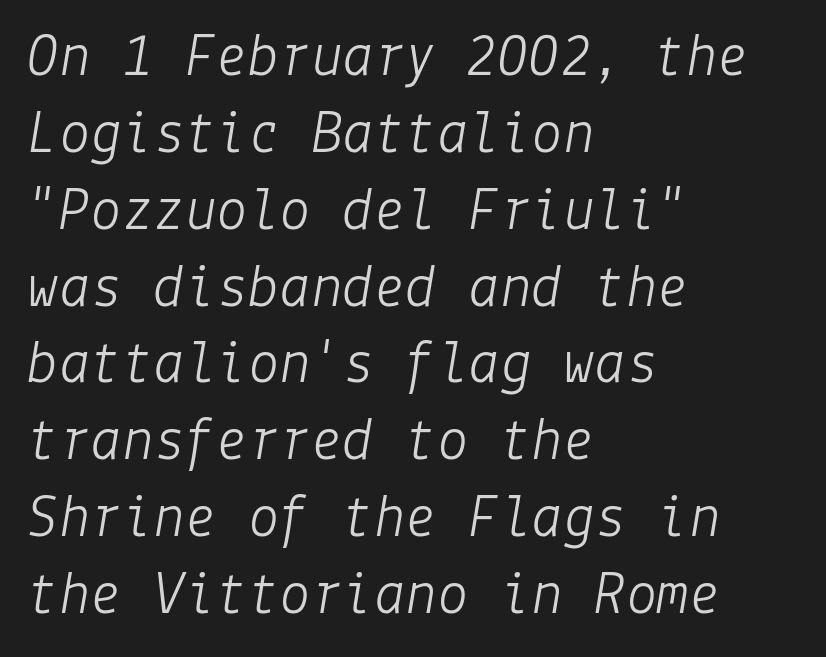
The gaps between neighbouring characters are ordinary and unremarkable. This sample is left-justified, so line endings fall wherever the words run out. Think standard paragraph weight, or any step lighter than that. Every character sits at an angle, as italics do. Underlining? Definitely not there.
